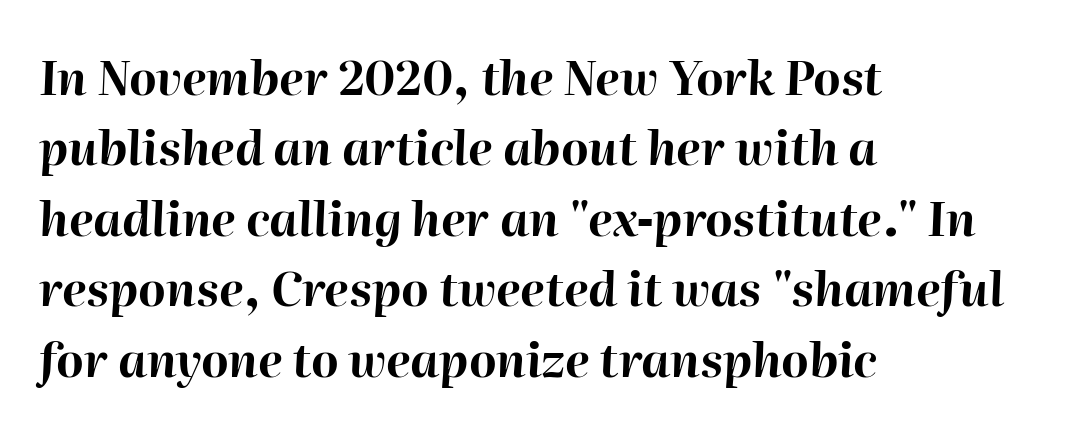
The face used here is rendered with its standard letterfit. Spacing verdict: proportional, widths tailored to each character. Left-aligned paragraph, ragged on the right. Descenders hang freely into open space. Posture: slanted. Chunky letters — that's bold for sure.
